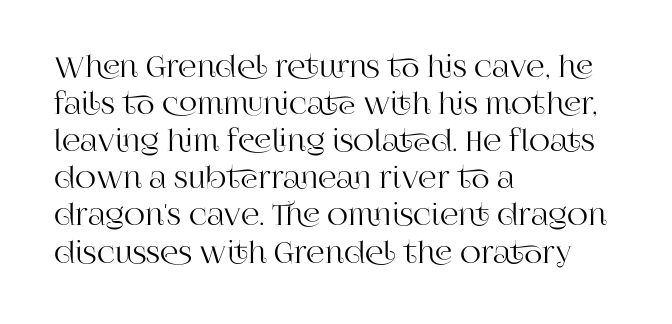
The image shows 29 px serif type, upright; set left-aligned, normal line spacing (1.28x), normal letter spacing, not underlined; high stroke contrast and a large x-height.
